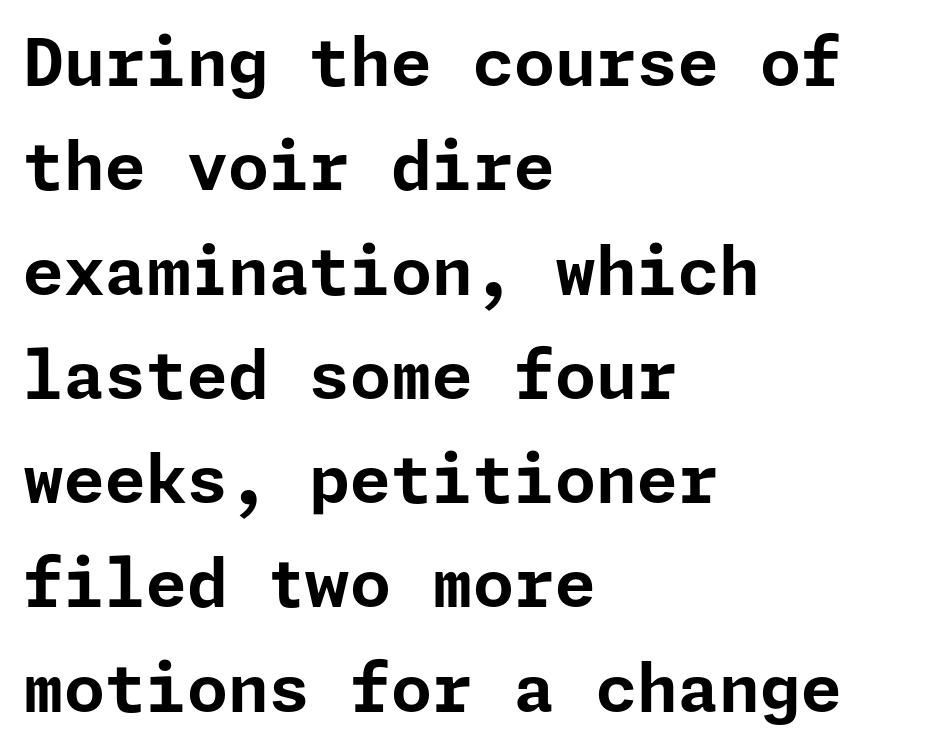
The image shows 66 px bold sans-serif type, upright; set left-aligned, normal line spacing (1.58x), normal letter spacing, not underlined; low stroke contrast and a medium x-height.
